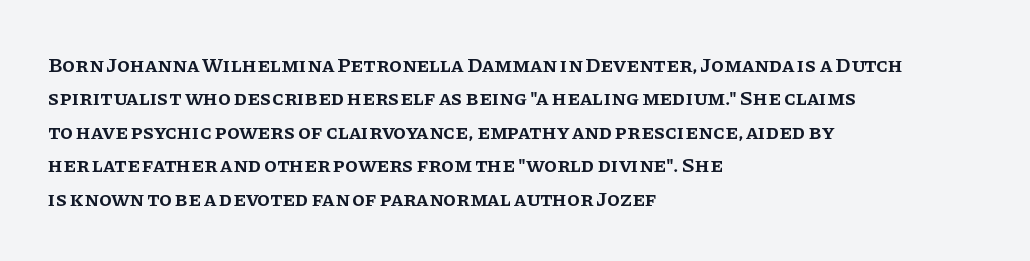
{"italic": "no", "bold": "semi", "underline": "no", "align": "left", "line_spacing": "normal", "line_spacing_ratio": 1.59, "letter_spacing": "normal", "letter_spacing_em": 0.0, "glyph_px": 21}
